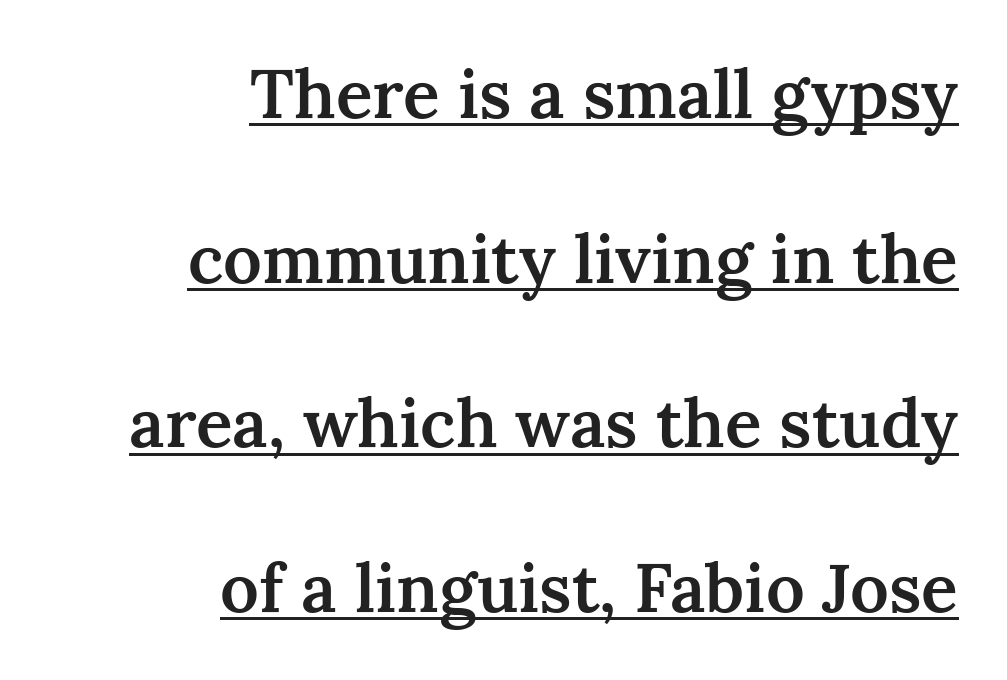
The image shows 68 px semibold serif type, upright; set right-aligned, loose line spacing (2.42x), normal letter spacing, underlined; medium stroke contrast and a medium x-height.
